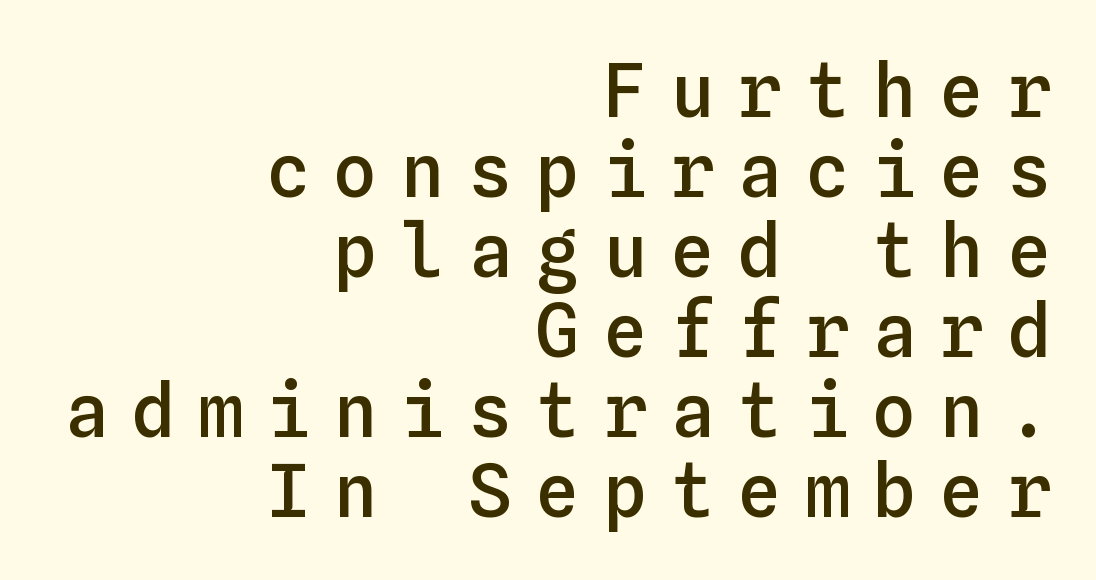
{"italic": "no", "bold": "semi", "weight": "semibold", "width": "normal", "stroke_contrast": "low", "x_height": "medium", "monospaced": "yes", "underline": "no", "align": "right", "line_spacing": "tight", "line_spacing_ratio": 1.08, "letter_spacing": "wide", "letter_spacing_em": 0.31, "glyph_px": 74}
